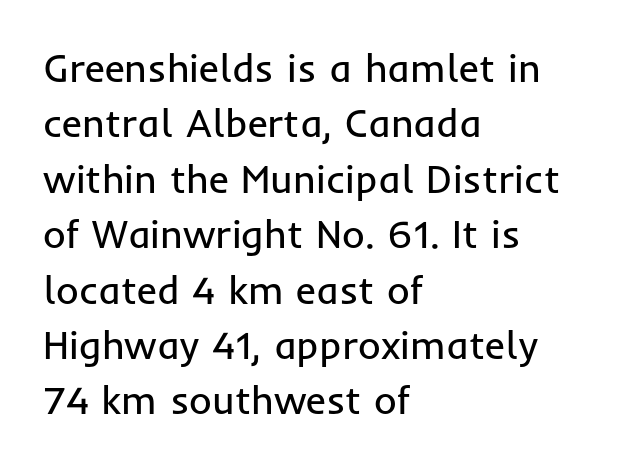
{"serif": "no", "italic": "no", "bold": "no", "weight": "regular", "width": "normal", "stroke_contrast": "low", "x_height": "medium", "monospaced": "no", "underline": "no", "align": "left", "line_spacing": "normal", "line_spacing_ratio": 1.42, "letter_spacing": "normal", "letter_spacing_em": 0.0, "glyph_px": 39}
